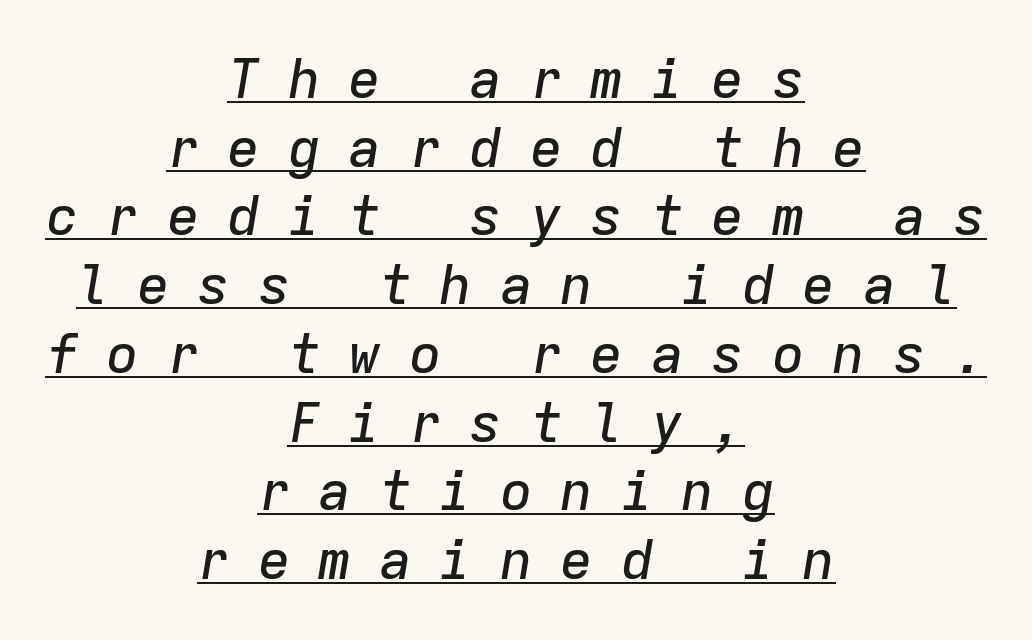
Q: Is the text italic (slanted)? A: Yes, it leans right by about 9 degrees.
Q: Is the text underlined? A: Yes.
Q: How is the paragraph aligned? A: Centered.
Q: Is the spacing between letters normal or unusually wide? A: Unusually wide.
Q: Is the spacing between lines tight, normal or loose? A: Normal.
Q: Width (condensed, normal, or wide)? A: Normal.
Q: Stroke contrast? A: Low.
Q: x-height? A: Medium.
Q: Monospaced? A: Yes.
